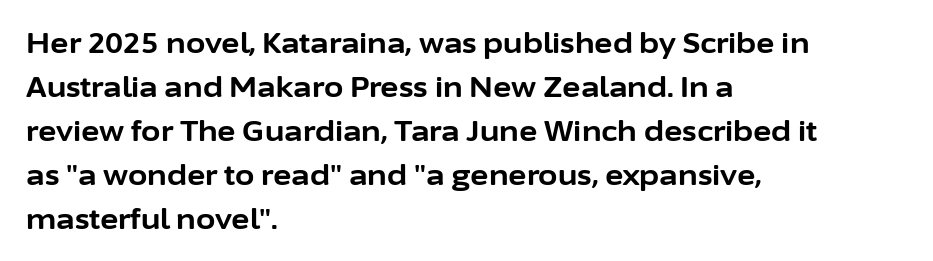
The image shows 28 px bold sans-serif type, upright; set left-aligned, normal line spacing (1.57x), normal letter spacing, not underlined; low stroke contrast and a medium x-height.
